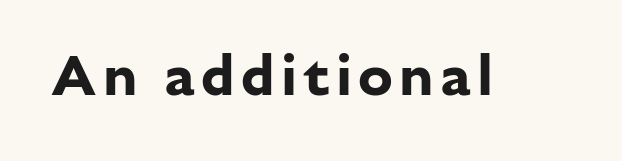
Q: Is the text bold? A: Yes.
Q: Is the text italic (slanted)? A: No, it is upright.
Q: Is the typeface a serif or a sans-serif typeface? A: Sans-serif.
Q: Is the text underlined? A: No.
Q: Width (condensed, normal, or wide)? A: Normal.
Q: Stroke contrast? A: Low.
Q: x-height? A: Medium.
Q: Monospaced? A: No.
